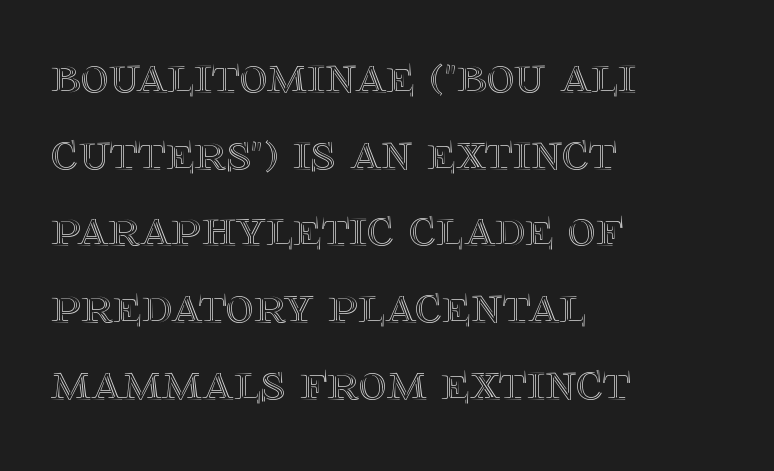
The image shows 54 px text type, upright; set left-aligned, normal line spacing (1.42x), normal letter spacing, not underlined; a large x-height.
